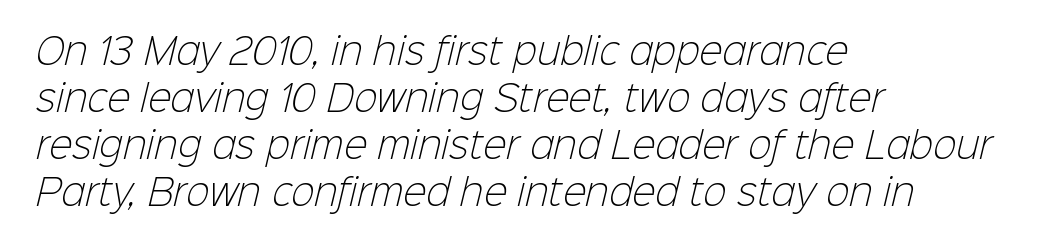
{"serif": "no", "bold": "no", "weight": "light", "width": "normal", "stroke_contrast": "low", "x_height": "medium", "monospaced": "no", "underline": "no", "align": "left", "line_spacing": "normal", "line_spacing_ratio": 1.34, "letter_spacing": "normal", "letter_spacing_em": 0.0, "glyph_px": 35}
